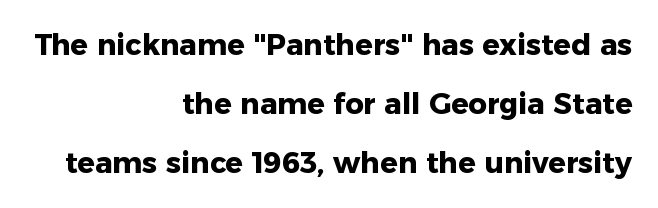
The image shows 29 px heavy sans-serif type, upright; set right-aligned, loose line spacing (2.04x), normal letter spacing, not underlined; low stroke contrast and a medium x-height.
